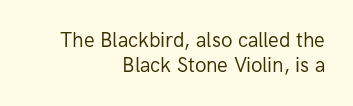
The image shows 20 px text type, upright; set right-aligned, normal line spacing (1.27x), normal letter spacing, not underlined.
